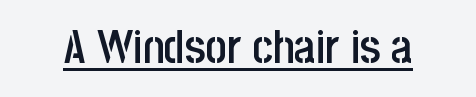
The image shows 46 px semibold, condensed sans-serif type, upright; set normal letter spacing, underlined; low stroke contrast and a large x-height.
